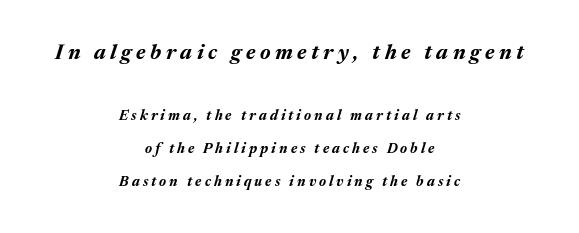
The image shows 21 px bold type, italic (leaning right); set centered, loose line spacing (2.35x), unusually wide letter spacing (+0.22 em), not underlined; the first (top) block is 1.5x larger.
